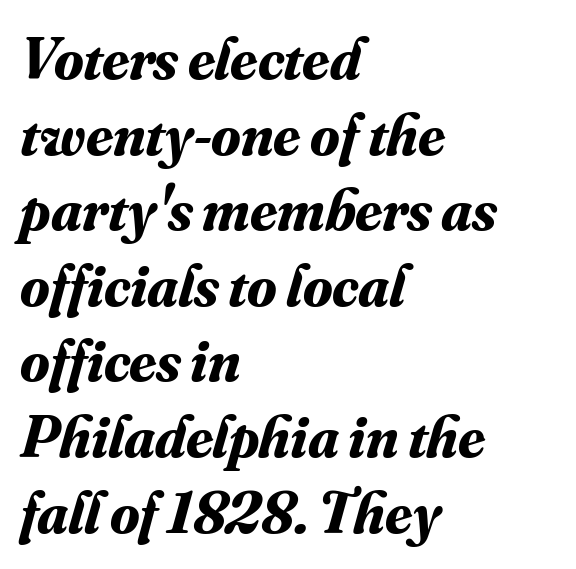
The image shows 60 px bold serif type, italic (leaning right); set left-aligned, normal line spacing (1.26x), normal letter spacing, not underlined; medium stroke contrast and a small x-height.
